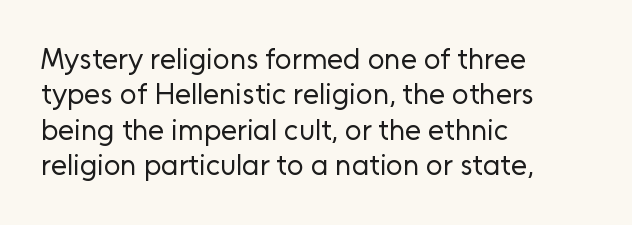
Q: Is the text bold? A: No.
Q: Is the text italic (slanted)? A: No, it is upright.
Q: Is the typeface a serif or a sans-serif typeface? A: Sans-serif.
Q: Is the text underlined? A: No.
Q: How is the paragraph aligned? A: Left-aligned.
Q: Is the spacing between letters normal or unusually wide? A: Normal.
Q: Width (condensed, normal, or wide)? A: Normal.
Q: Stroke contrast? A: Low.
Q: x-height? A: Medium.
Q: Monospaced? A: No.
